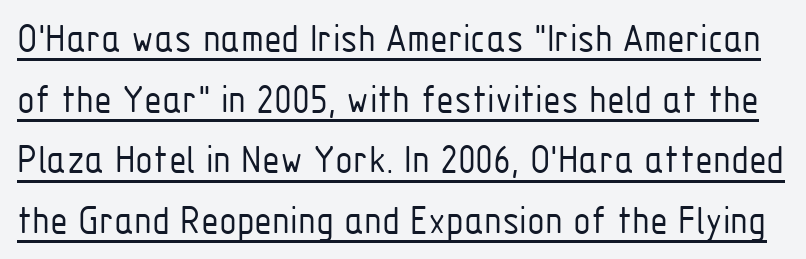
The image shows 41 px light, condensed sans-serif type, upright; set normal line spacing (1.48x), normal letter spacing, underlined; low stroke contrast and a medium x-height.
